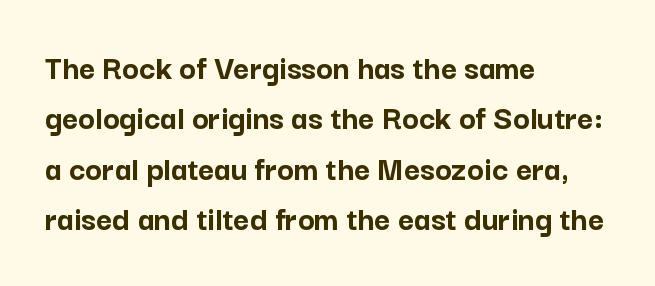
The image shows 35 px semibold sans-serif type, upright; set left-aligned, normal line spacing (1.44x), normal letter spacing, not underlined; low stroke contrast and a medium x-height.
